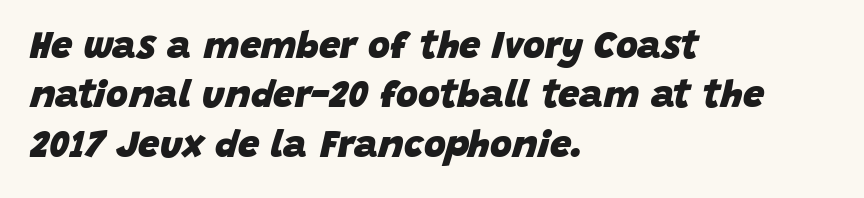
{"italic": "yes", "lean": "right", "slant_degrees": 15, "bold": "yes", "weight": "heavy", "width": "normal", "stroke_contrast": "low", "x_height": "large", "monospaced": "no", "underline": "no", "align": "left", "line_spacing": "normal", "line_spacing_ratio": 1.3, "letter_spacing": "normal", "letter_spacing_em": 0.0, "glyph_px": 38}
